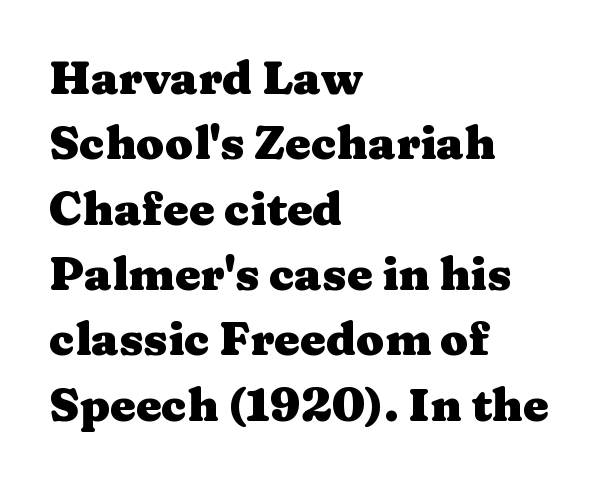
{"serif": "yes", "italic": "no", "bold": "yes", "weight": "heavy", "width": "wide", "stroke_contrast": "medium", "x_height": "medium", "monospaced": "no", "underline": "no", "align": "left", "line_spacing": "normal", "line_spacing_ratio": 1.42, "letter_spacing": "normal", "letter_spacing_em": 0.0, "glyph_px": 46}
